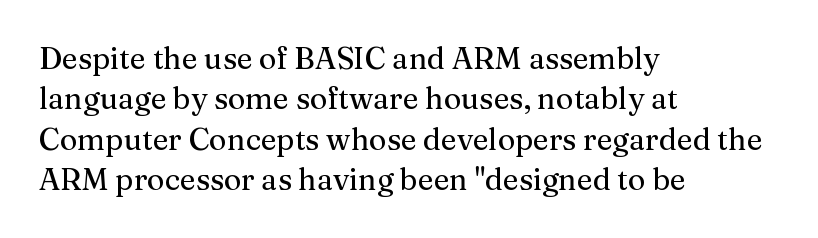
The image shows 30 px serif type, upright; set left-aligned, normal line spacing (1.35x), normal letter spacing, not underlined; medium stroke contrast and a medium x-height.
